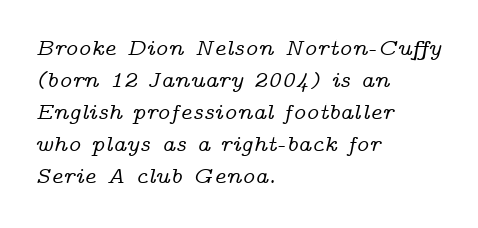
Beneath every word, the page is bare. There's an unmistakable incline to the writing here. Look at the tracking — it's just the regular setting, nothing added. Whoever set this chose a conventional vertical rhythm. The text block is weighted toward the left margin, trailing off unevenly rightward.
